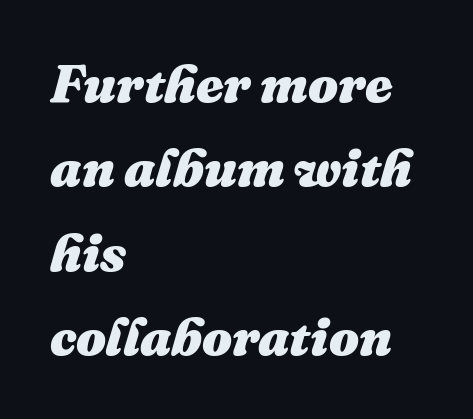
The image shows 53 px heavy type, italic (leaning right); set left-aligned, normal line spacing (1.59x), normal letter spacing, not underlined; medium stroke contrast and a medium x-height.
